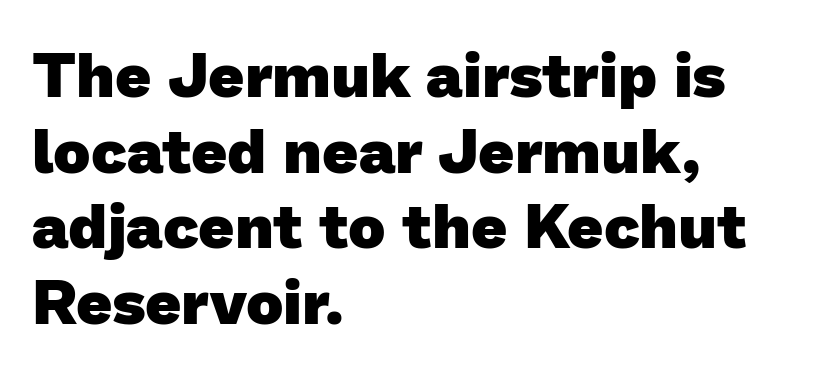
The image shows 63 px heavy sans-serif type; set left-aligned, line spacing 1.2x, normal letter spacing, not underlined; low stroke contrast and a medium x-height.
